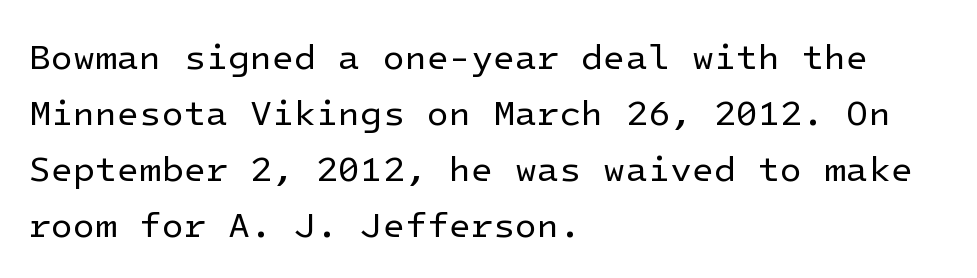
Counters stay open thanks to moderate or lighter strokes. The lettering holds an erect, upright posture throughout. Unlike a traditional serif, this face leaves its strokes unadorned. Rows of type keep a routine distance in the vertical direction. Spacing between characters is what you'd get straight out of the box. The string is rendered with underlining switched off.
